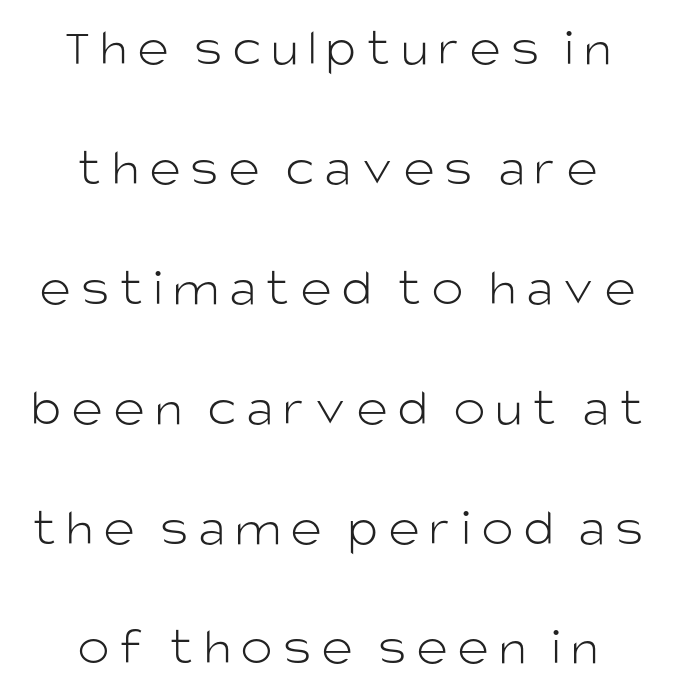
Is there much room between lines? Yes — plenty of vertical air separates them. Unlike a traditional serif, this face leaves its strokes unadorned. Teacher's note: observe the equal gaps on both sides — that is centered alignment. Think of a printed novel: that variable character pitch is what you see here. These lines were composed using upright roman letters.
